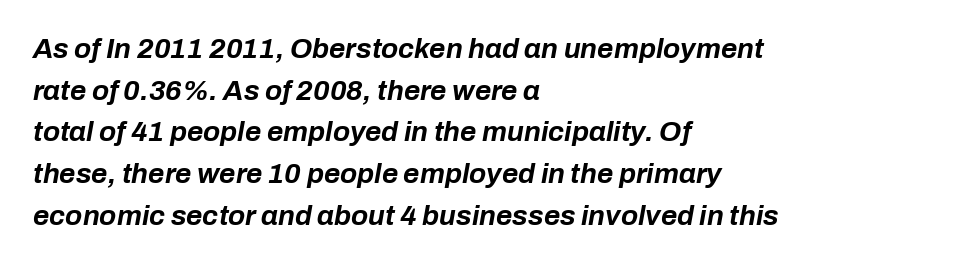
The image shows 28 px bold type, italic (leaning right); set left-aligned, normal line spacing (1.49x), normal letter spacing, not underlined; low stroke contrast and a medium x-height.
